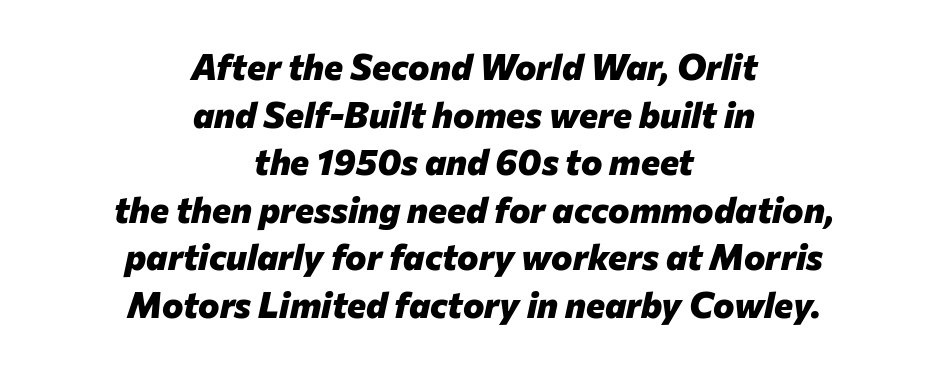
The image shows 36 px heavy type, italic (leaning right); set centered, normal line spacing (1.32x), normal letter spacing, not underlined; low stroke contrast and a medium x-height.
